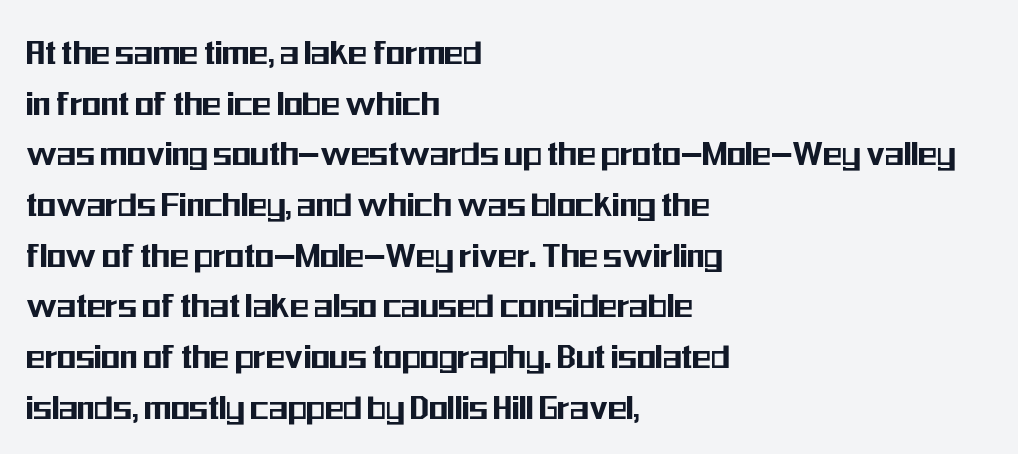
The image shows 39 px condensed sans-serif type, upright; set left-aligned, normal line spacing (1.3x), normal letter spacing, not underlined; medium stroke contrast and a medium x-height.
